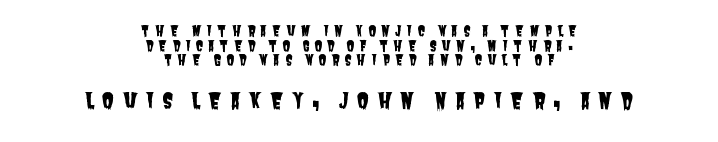
{"underline": "no", "align": "center", "line_spacing": "tight", "line_spacing_ratio": 1.05, "letter_spacing": "wide", "letter_spacing_em": 0.35, "larger_block": "second", "size_ratio": 1.57, "glyph_px": 22}
